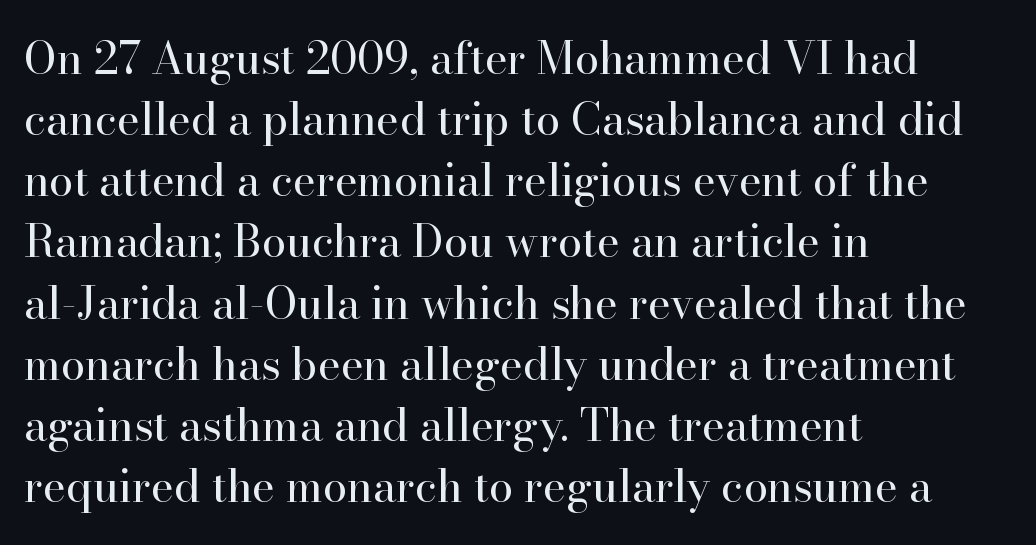
How would I describe the line gaps? Plain and ordinary. Summary of weight: not heavy and not bold. Do the characters align in a grid? No, the font is proportional. Ordinary non-slanted type is in use. One-word summary of the alignment: left.
